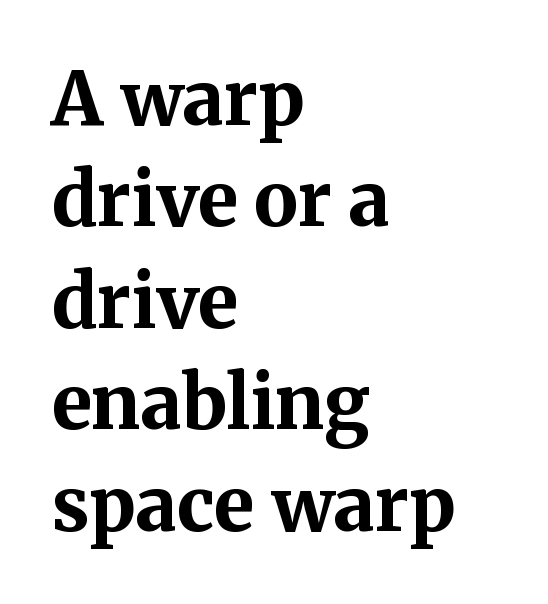
Classification — serif. This rendering features lettering with no underline. Think of a printed novel: that variable character pitch is what you see here. Teacher's note: observe the even left margin — that is flush-left alignment. The tracking reads as untouched default to a designer's eye. Heft: maximum for text — a bold.
